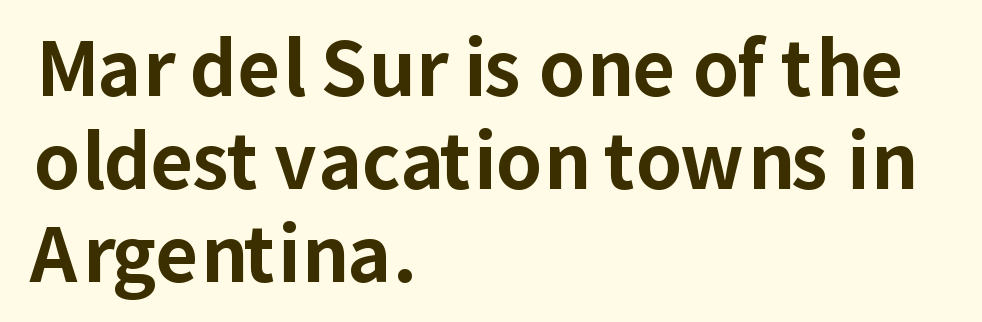
Q: Is the text bold? A: Yes.
Q: Is the text italic (slanted)? A: No, it is upright.
Q: Is the typeface a serif or a sans-serif typeface? A: Sans-serif.
Q: Is the text underlined? A: No.
Q: How is the paragraph aligned? A: Left-aligned.
Q: Is the spacing between letters normal or unusually wide? A: Normal.
Q: Is the spacing between lines tight, normal or loose? A: Normal.
Q: Width (condensed, normal, or wide)? A: Normal.
Q: Stroke contrast? A: Low.
Q: x-height? A: Medium.
Q: Monospaced? A: No.
